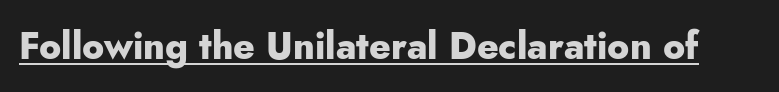
Character widths vary here, with narrow letters taking less room than wide ones. When letters stand straight like this, we call the style roman or upright. These lines carry a lot of weight — the face is fully bold. Grotesque or geometric, the face here clearly has no serifs.
